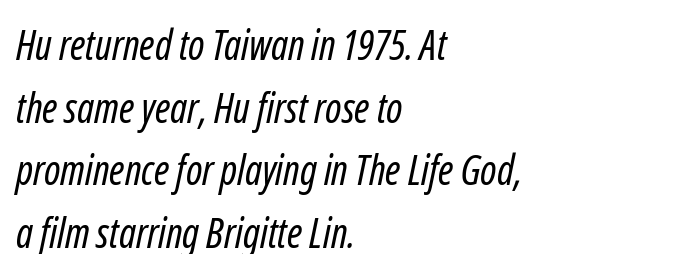
Q: Is the text bold? A: No.
Q: Is the typeface a serif or a sans-serif typeface? A: Sans-serif.
Q: Is the text underlined? A: No.
Q: How is the paragraph aligned? A: Left-aligned.
Q: Is the spacing between letters normal or unusually wide? A: Normal.
Q: Is the spacing between lines tight, normal or loose? A: Normal.
Q: Width (condensed, normal, or wide)? A: Condensed.
Q: Stroke contrast? A: Low.
Q: x-height? A: Medium.
Q: Monospaced? A: No.
